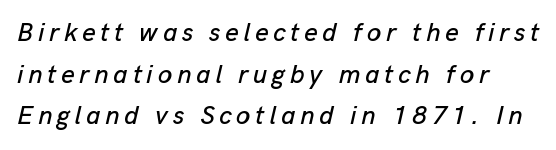
Whoever set this chose a conventional vertical rhythm. The strip under each line holds only bare page. Designer's note — italics engaged.
